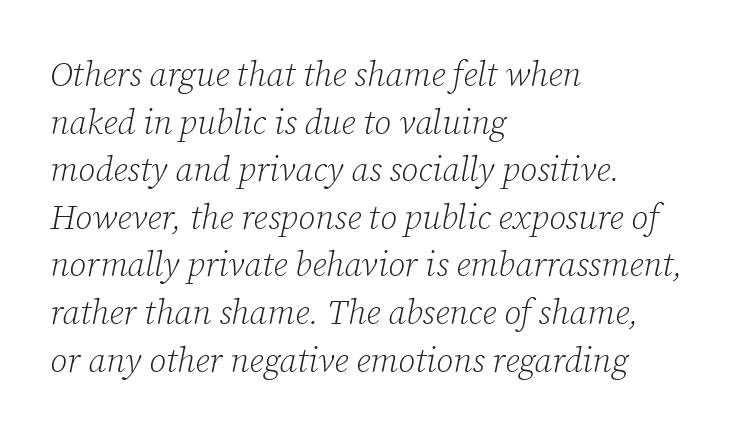
The image shows 34 px light serif type, italic (leaning right); set left-aligned, normal line spacing (1.4x), normal letter spacing, not underlined; low stroke contrast and a medium x-height.
